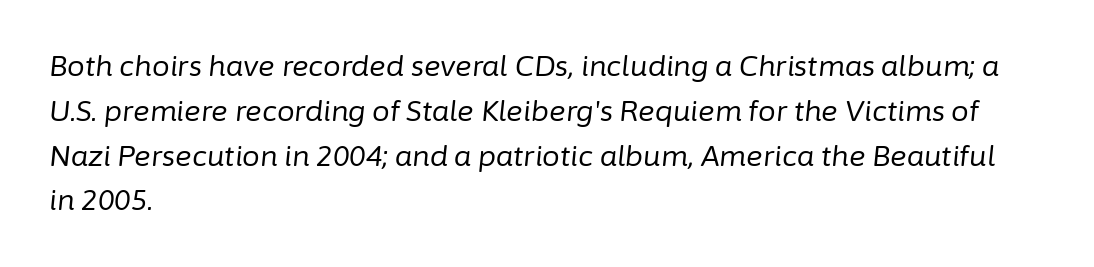
Slant detected: the letters are inclined. The zone under the glyphs is completely vacant. Character widths vary here, with narrow letters taking less room than wide ones. These lines stack with their left ends in a neat column. Vertical stems look standard width or narrower in stroke.
